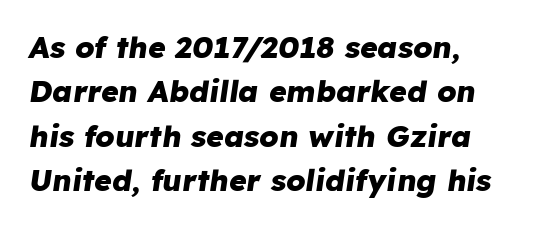
The image shows 30 px heavy type, italic (leaning right); set left-aligned, normal line spacing (1.48x), normal letter spacing, not underlined; low stroke contrast and a medium x-height.
